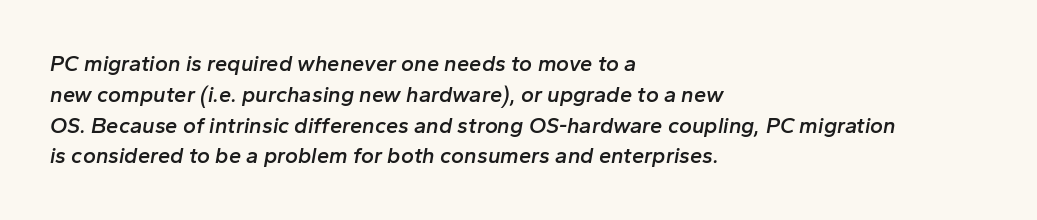
{"italic": "yes", "lean": "right", "slant_degrees": 10, "bold": "semi", "underline": "no", "align": "left", "line_spacing": "normal", "line_spacing_ratio": 1.4, "letter_spacing": "normal", "letter_spacing_em": 0.0, "glyph_px": 22}
